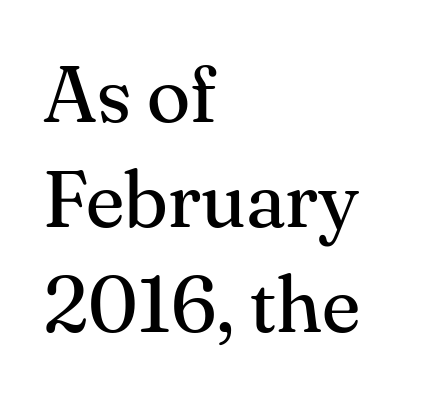
Type without underlining. How would I describe the line gaps? Plain and ordinary. Is the block centered? No — it sits flush against the left margin. The letterforms sit at book weight or below. This rendering leaves character spacing at its baseline value. When letters stand straight like this, we call the style roman or upright.
